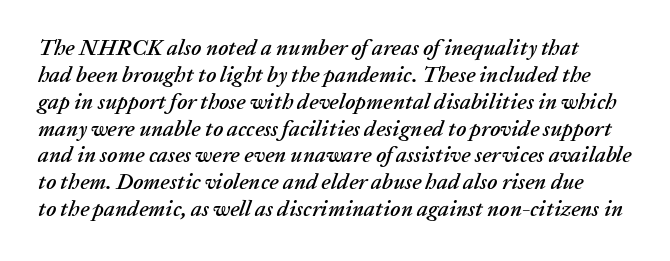
The image shows 22 px text type, italic (leaning right); set line spacing 1.22x, normal letter spacing, not underlined.
